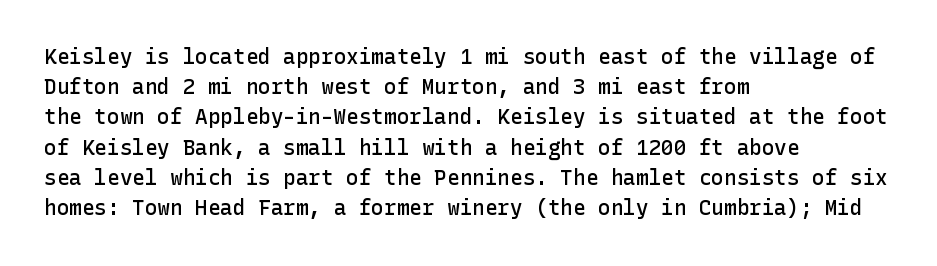
Vertical spacing — default. These lines stack with their left ends in a neat column. A typesetter would mark this as roman, not italic. Only glyphs here, with clear space below each row. What stands out about the letter spacing? Nothing — it is the standard amount.
